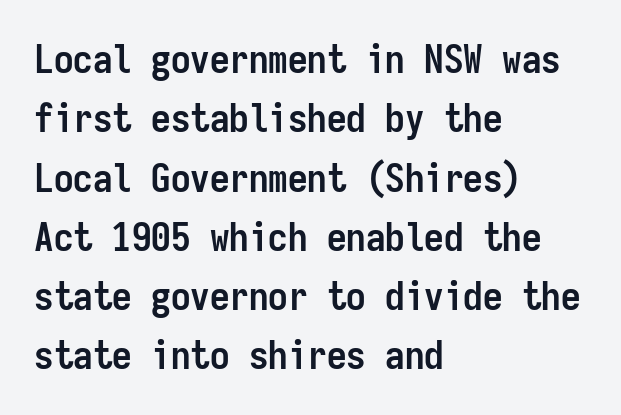
{"serif": "no", "italic": "no", "bold": "yes", "weight": "semibold", "width": "condensed", "stroke_contrast": "low", "x_height": "medium", "monospaced": "yes", "underline": "no", "align": "left", "line_spacing": "normal", "line_spacing_ratio": 1.52, "letter_spacing": "normal", "letter_spacing_em": 0.0, "glyph_px": 39}
